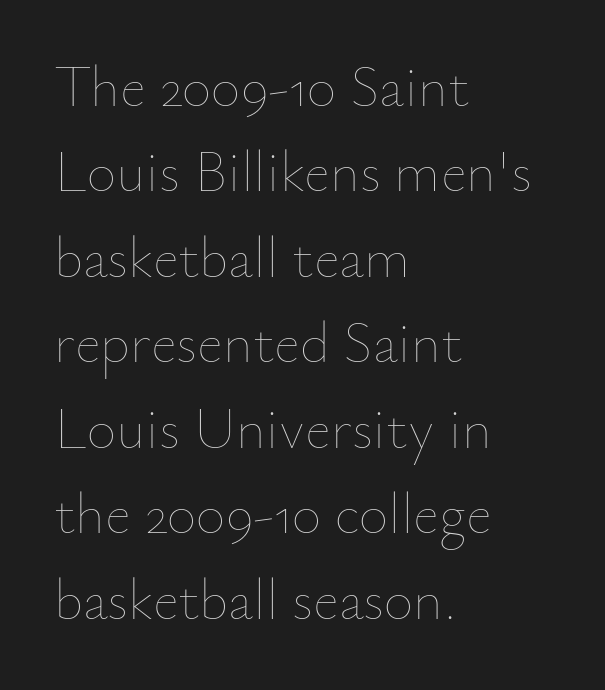
{"italic": "no", "bold": "no", "weight": "thin", "width": "normal", "stroke_contrast": "low", "x_height": "small", "monospaced": "no", "underline": "no", "align": "left", "line_spacing": "normal", "line_spacing_ratio": 1.5, "letter_spacing": "normal", "letter_spacing_em": 0.0, "glyph_px": 57}
